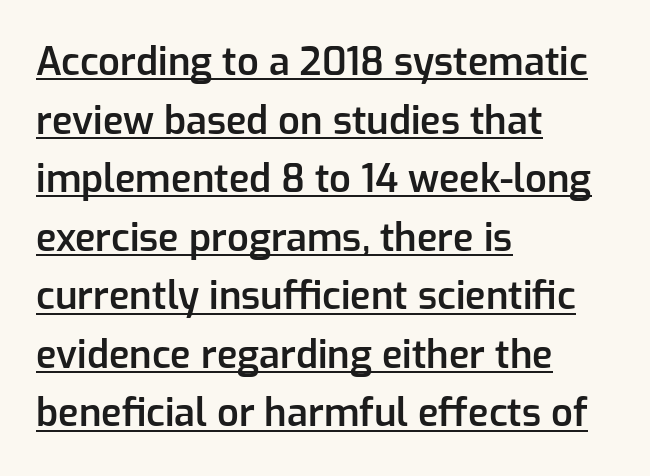
The image shows 38 px semibold sans-serif type, upright; set left-aligned, normal line spacing (1.54x), normal letter spacing, underlined; low stroke contrast and a medium x-height.
